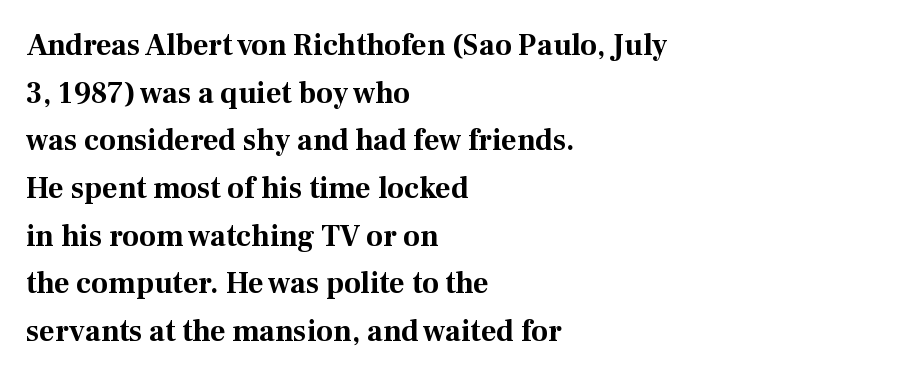
{"serif": "yes", "italic": "no", "bold": "yes", "weight": "bold", "width": "normal", "stroke_contrast": "medium", "x_height": "medium", "monospaced": "no", "underline": "no", "align": "left", "line_spacing": "normal", "line_spacing_ratio": 1.59, "letter_spacing": "normal", "letter_spacing_em": 0.0, "glyph_px": 30}
